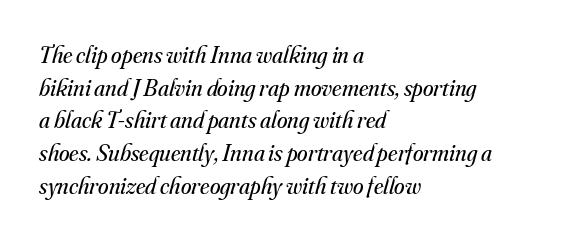
Q: Is the text bold? A: No.
Q: Is the text italic (slanted)? A: Yes, it leans right by about 16 degrees.
Q: Is the text underlined? A: No.
Q: How is the paragraph aligned? A: Left-aligned.
Q: Is the spacing between letters normal or unusually wide? A: Normal.
Q: Is the spacing between lines tight, normal or loose? A: Normal.
